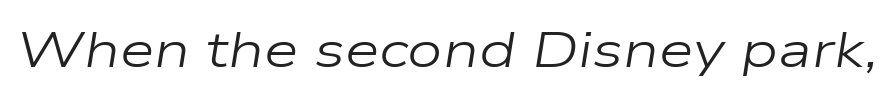
Q: Is the text bold? A: No.
Q: Is the text italic (slanted)? A: Yes, it leans right by about 9 degrees.
Q: Is the text underlined? A: No.
Q: Is the spacing between letters normal or unusually wide? A: Normal.
Q: Width (condensed, normal, or wide)? A: Wide.
Q: Stroke contrast? A: Low.
Q: x-height? A: Medium.
Q: Monospaced? A: No.
